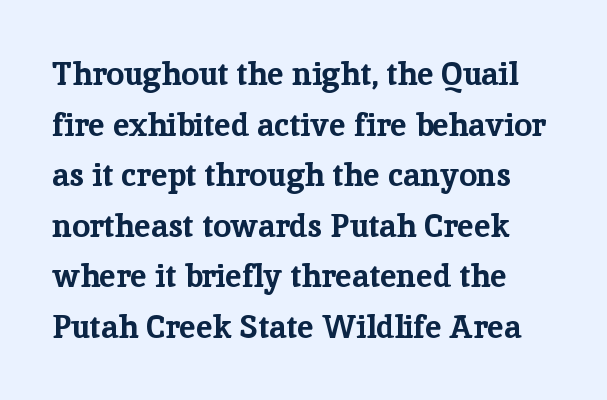
Is this a fixed-width face? No — the glyphs have proportional, varying widths. Successive baselines arrive at the customary interval. As a designer I'd log this as weight 700, bold. The text was rendered using a seriffed face with decorative stroke endings. Underlining? Definitely not there. Between one letter and the next there's only the usual sliver of space.
